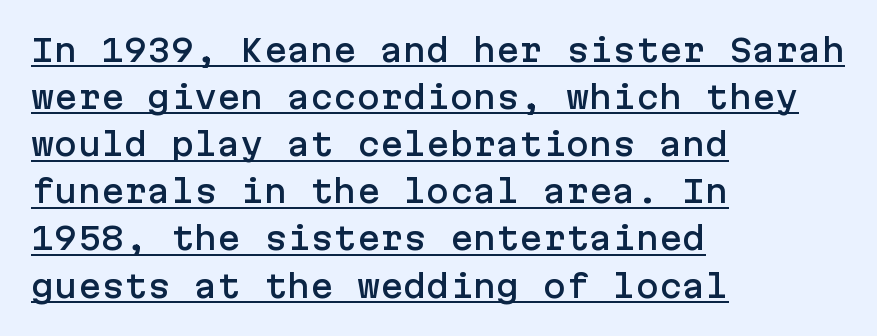
Does a line run under the words? Yes, clearly. Posture: vertical. How are the letters spaced? Ordinarily, with no added tracking. Does the leading feel generous? No, just average. The designer went with a sans here, leaving each stem footless.
